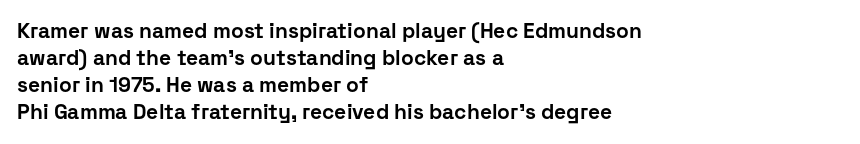
The space directly below the letters is spotless. In terms of leading, this rendering sits right in the middle. Notice how the stems are strictly vertical — no italics here. Honestly, the letter spacing is just normal — you wouldn't notice it. Typesetter's note: full bold, strokes at maximum text heaviness.
